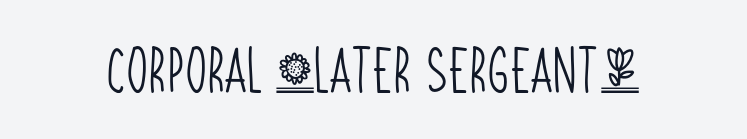
{"serif": "no", "bold": "no", "weight": "light", "width": "condensed", "stroke_contrast": "low", "x_height": "large", "monospaced": "no", "underline": "no", "letter_spacing": "normal", "letter_spacing_em": 0.0, "glyph_px": 45}
